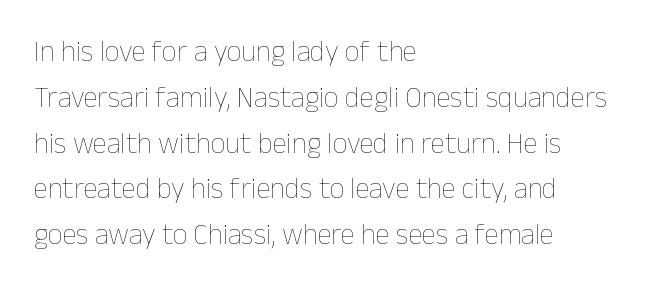
Q: Is the text bold? A: No.
Q: Is the text italic (slanted)? A: No, it is upright.
Q: Is the text underlined? A: No.
Q: How is the paragraph aligned? A: Left-aligned.
Q: Is the spacing between letters normal or unusually wide? A: Normal.
Q: Is the spacing between lines tight, normal or loose? A: Normal.
Q: Width (condensed, normal, or wide)? A: Normal.
Q: Stroke contrast? A: Low.
Q: x-height? A: Medium.
Q: Monospaced? A: No.
